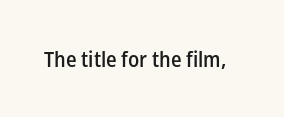
Q: Is the text bold? A: Semi-bold.
Q: Is the text italic (slanted)? A: No, it is upright.
Q: Is the text underlined? A: No.
Q: Is the spacing between letters normal or unusually wide? A: Normal.
